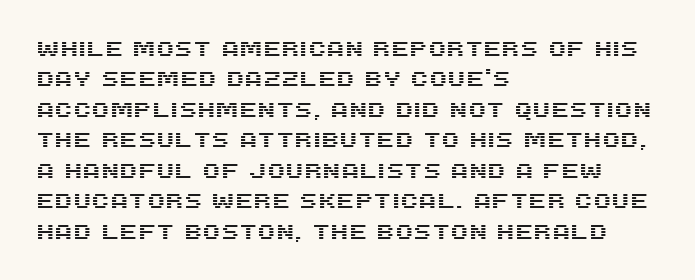
A bare baseline throughout the passage. This rendering uses left alignment, leaving the right contour irregular. Vertical strokes here are truly vertical. Glyph-to-glyph distance matches everyday printed text. If you measured baseline to baseline, you'd find a middling distance.
